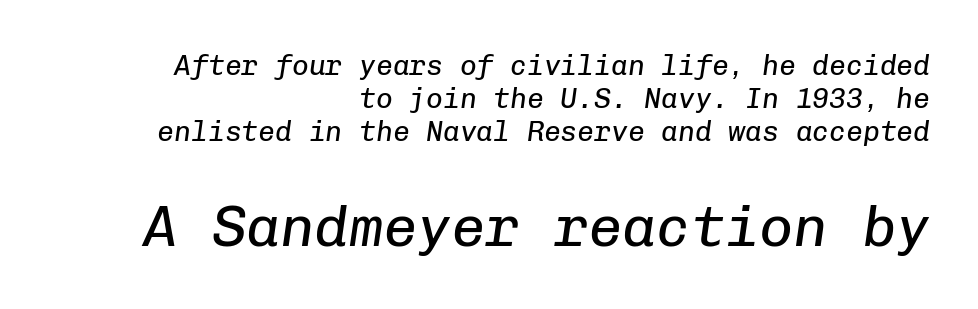
{"italic": "yes", "lean": "right", "slant_degrees": 8, "bold": "no", "weight": "regular", "width": "normal", "stroke_contrast": "low", "x_height": "medium", "monospaced": "yes", "underline": "no", "align": "right", "line_spacing_ratio": 1.17, "letter_spacing": "normal", "letter_spacing_em": 0.0, "larger_block": "second", "size_ratio": 2.04, "glyph_px": 57}
